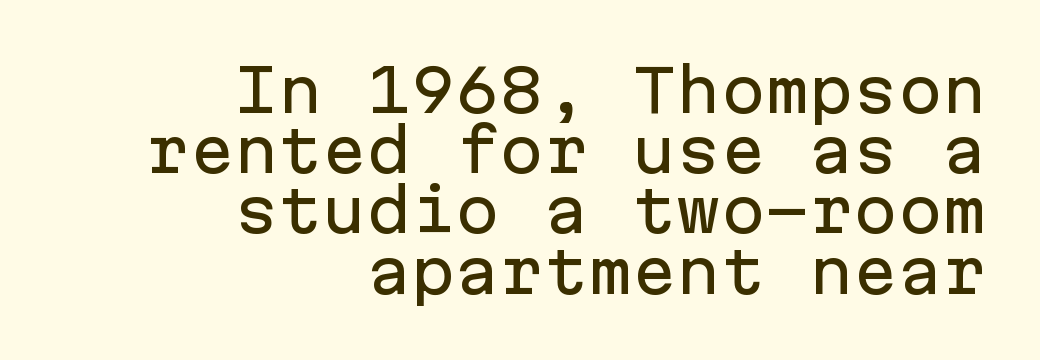
Q: Is the text italic (slanted)? A: No, it is upright.
Q: Is the typeface a serif or a sans-serif typeface? A: Sans-serif.
Q: Is the text underlined? A: No.
Q: How is the paragraph aligned? A: Right-aligned.
Q: Is the spacing between letters normal or unusually wide? A: Normal.
Q: Is the spacing between lines tight, normal or loose? A: Tight.
Q: Width (condensed, normal, or wide)? A: Normal.
Q: Stroke contrast? A: Low.
Q: x-height? A: Medium.
Q: Monospaced? A: Yes.
